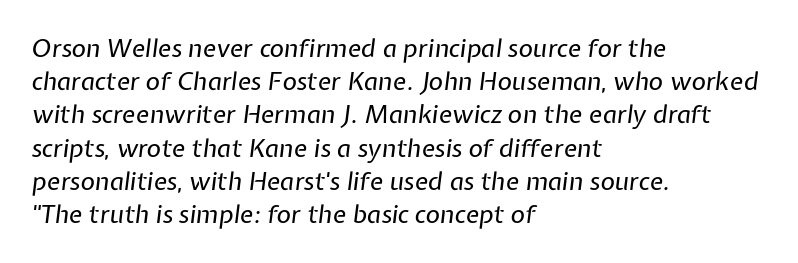
Notice how descenders clear the ascenders below comfortably — that's standard leading. The compositor pushed each line to the left boundary. A bare baseline throughout the passage. A typesetter would call this zero additional tracking. Nothing heavy about these letters — not bold at all. The specimen reads as italic at a glance.
